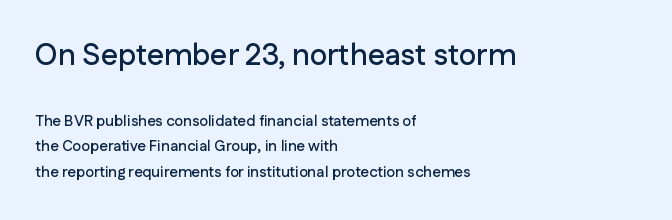
The image shows 30 px sans-serif type, upright; set left-aligned, line spacing 1.72x, normal letter spacing, not underlined; the first (top) block is 2.0x larger; low stroke contrast and a medium x-height.
